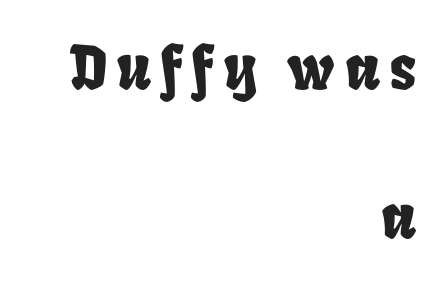
The image shows 60 px condensed type; set right-aligned, loose line spacing (2.49x), not underlined; low stroke contrast and a large x-height.
